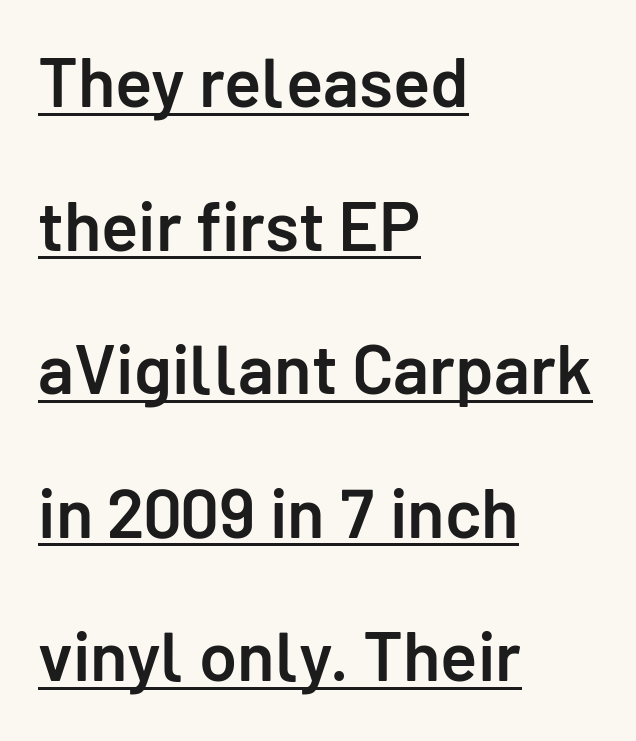
The image shows 69 px semibold sans-serif type, upright; set left-aligned, loose line spacing (2.08x), normal letter spacing, underlined; low stroke contrast and a medium x-height.
